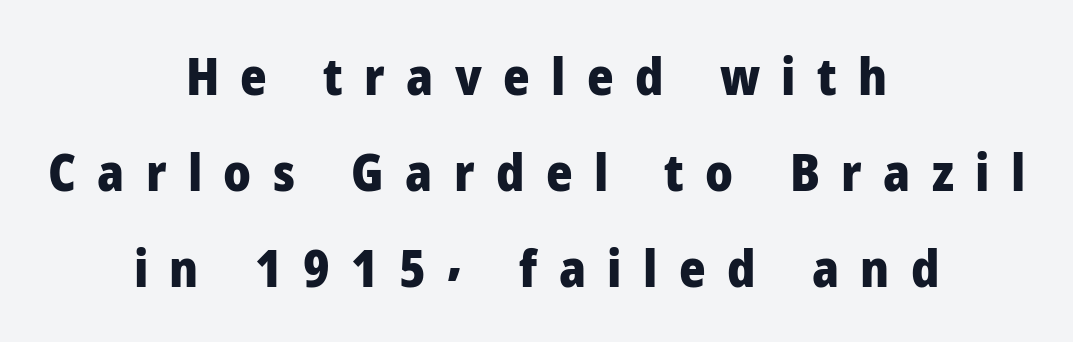
The image shows 51 px heavy sans-serif type, upright; set centered, line spacing 1.88x, unusually wide letter spacing (+0.42 em), not underlined; low stroke contrast and a medium x-height.
